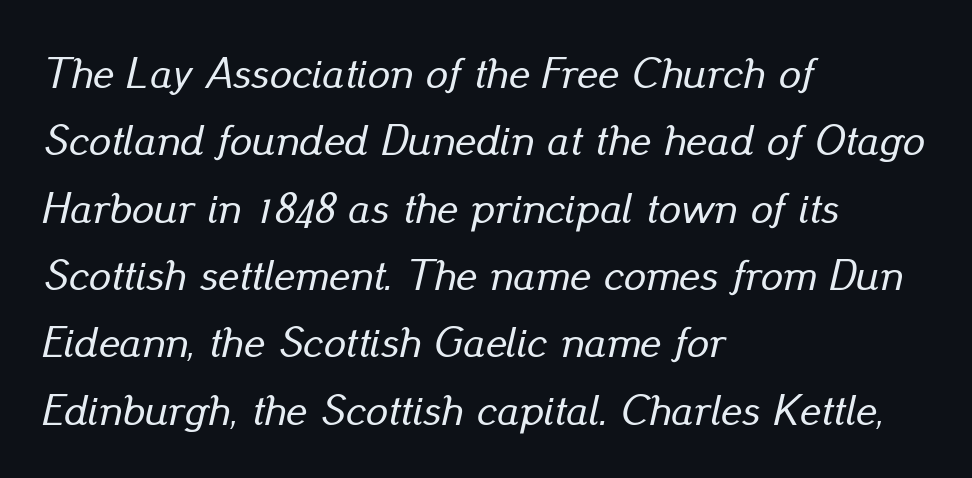
Letter spacing: default. Each letter keeps its own natural width here, so spacing adapts to shape. This sample uses an oblique cut, with every glyph tilted off the vertical. Nobody drew a line under any word here.
